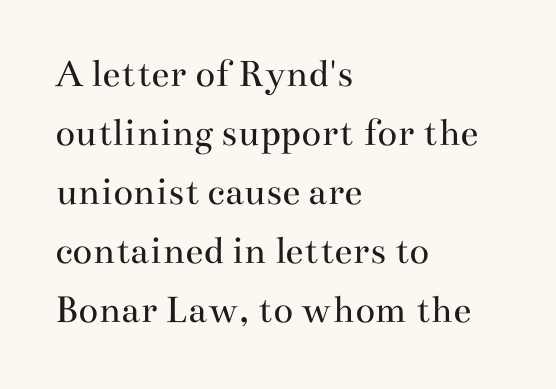
The image shows 41 px regular-weight, wide serif type, upright; set left-aligned, normal line spacing (1.44x), normal letter spacing, not underlined; medium stroke contrast and a small x-height.
